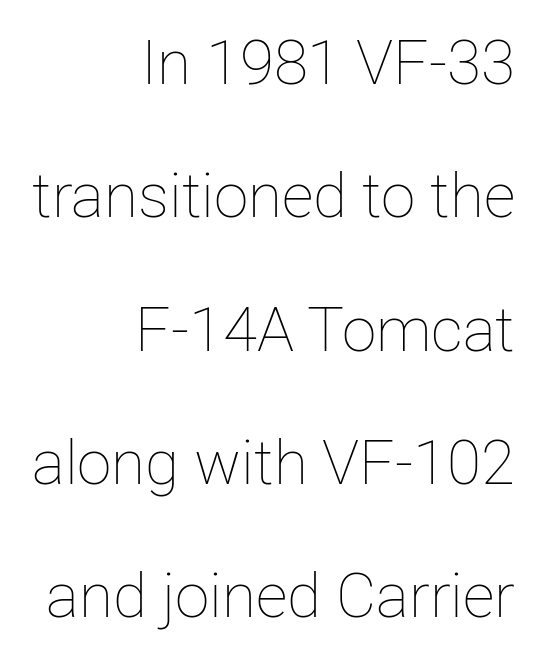
{"italic": "no", "bold": "no", "weight": "thin", "width": "normal", "stroke_contrast": "low", "x_height": "medium", "monospaced": "no", "underline": "no", "align": "right", "line_spacing": "loose", "line_spacing_ratio": 2.15, "letter_spacing": "normal", "letter_spacing_em": 0.0, "glyph_px": 62}
